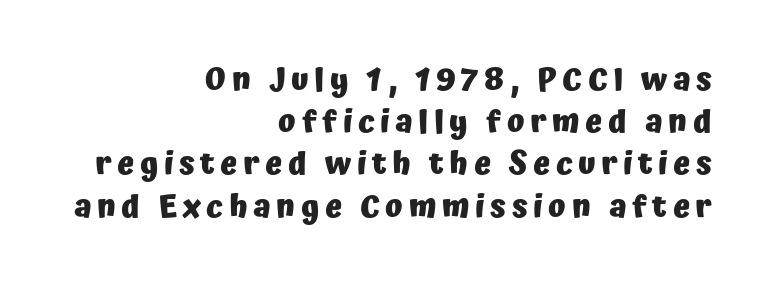
{"serif": "no", "italic": "no", "bold": "yes", "weight": "heavy", "width": "normal", "stroke_contrast": "low", "x_height": "medium", "monospaced": "no", "underline": "no", "align": "right", "line_spacing": "normal", "line_spacing_ratio": 1.32, "glyph_px": 32}
